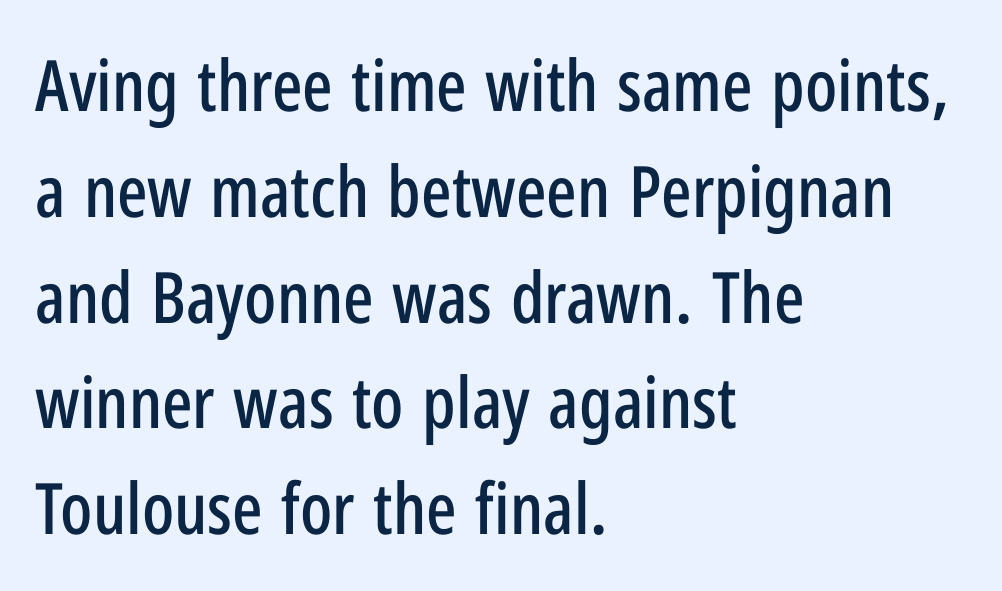
Compared with typical body copy, the letter spacing here is the same. These lines sit exactly where default settings would place them. Any mark beneath the type? The region is blank. This rendering uses left alignment, leaving the right contour irregular.
